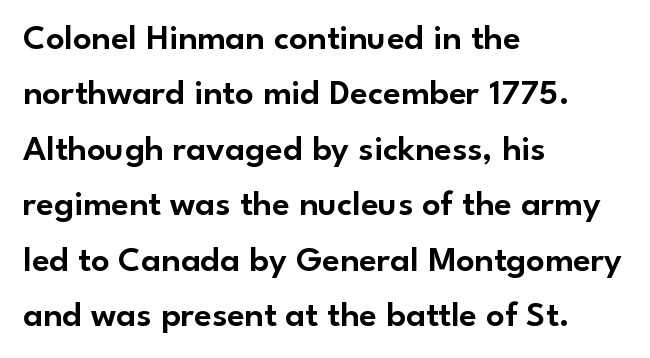
Q: Is the text italic (slanted)? A: No, it is upright.
Q: Is the typeface a serif or a sans-serif typeface? A: Sans-serif.
Q: Is the text underlined? A: No.
Q: How is the paragraph aligned? A: Left-aligned.
Q: Is the spacing between letters normal or unusually wide? A: Normal.
Q: Is the spacing between lines tight, normal or loose? A: Normal.
Q: Width (condensed, normal, or wide)? A: Normal.
Q: Stroke contrast? A: Low.
Q: x-height? A: Small.
Q: Monospaced? A: No.
